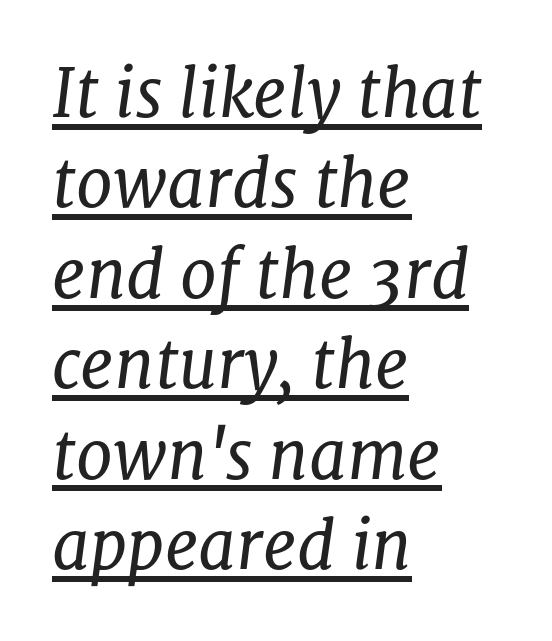
{"serif": "yes", "italic": "yes", "lean": "right", "slant_degrees": 8, "bold": "no", "weight": "regular", "width": "normal", "stroke_contrast": "low", "x_height": "medium", "monospaced": "no", "underline": "yes", "align": "left", "line_spacing": "normal", "line_spacing_ratio": 1.37, "letter_spacing": "normal", "letter_spacing_em": 0.0, "glyph_px": 66}
